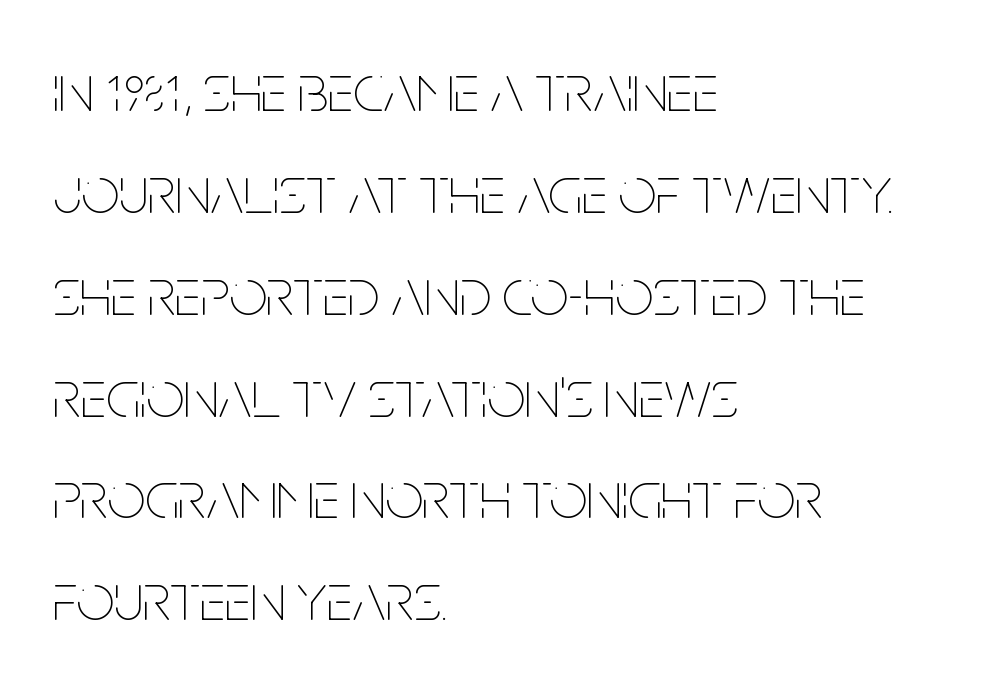
The image shows 67 px thin, condensed type, upright; set left-aligned, normal line spacing (1.52x), normal letter spacing, not underlined; low stroke contrast and a large x-height.
